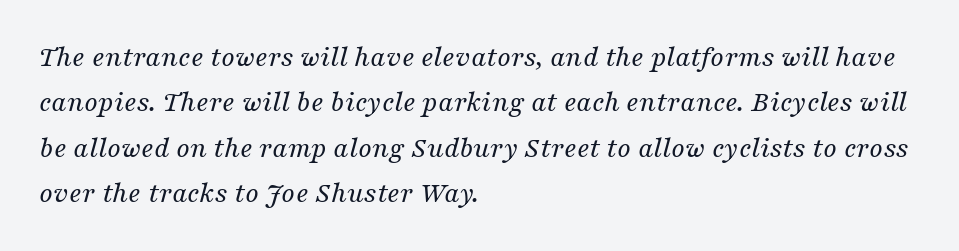
{"serif": "yes", "italic": "yes", "lean": "right", "slant_degrees": 16, "bold": "no", "weight": "regular", "width": "normal", "stroke_contrast": "medium", "x_height": "medium", "monospaced": "no", "underline": "no", "align": "left", "line_spacing": "normal", "line_spacing_ratio": 1.51, "letter_spacing": "normal", "letter_spacing_em": 0.0, "glyph_px": 30}
